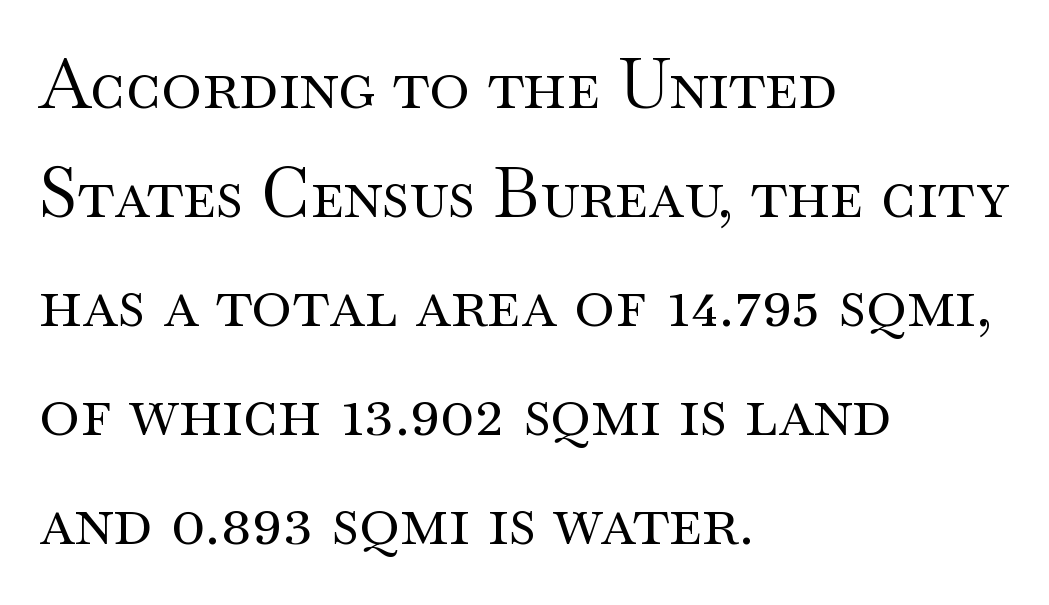
{"serif": "yes", "italic": "no", "bold": "no", "weight": "regular", "width": "wide", "stroke_contrast": "medium", "x_height": "small", "monospaced": "no", "underline": "no", "align": "left", "line_spacing": "normal", "line_spacing_ratio": 1.58, "letter_spacing": "normal", "letter_spacing_em": 0.0, "glyph_px": 69}
